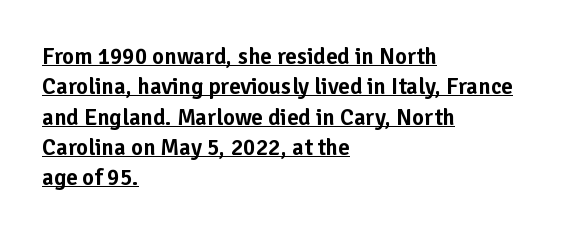
Vertically, the passage feels balanced, rows spaced as you'd expect. Does the lettering tilt? It doesn't — this is upright. The letterforms sit shoulder to shoulder at normal distance. The compositor pushed each line to the left boundary. Has an underline been added? It has.
